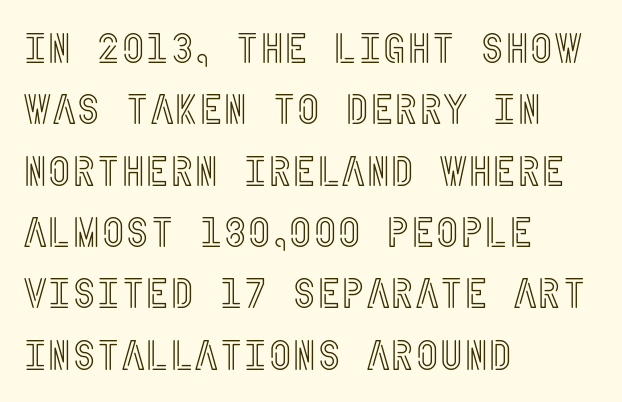
Nope, not italic — everything's standing straight. Descenders hang freely into open space. All the whitespace from short lines collects on the right. The rendering uses a moderate line-height, typical for paragraphs. The horizontal fit of the characters is conventional and even.
